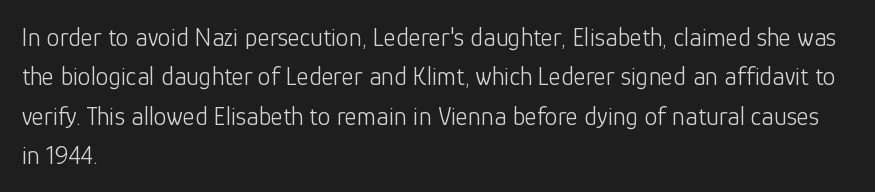
A typesetter would mark this as roman, not italic. Does the leading feel generous? No, just average. The typesetter chose a ragged-right arrangement here. The gaps between neighbouring characters are ordinary and unremarkable. Is this a heavy cut? Hardly; it is regular or lighter. The space directly below the letters is spotless.
